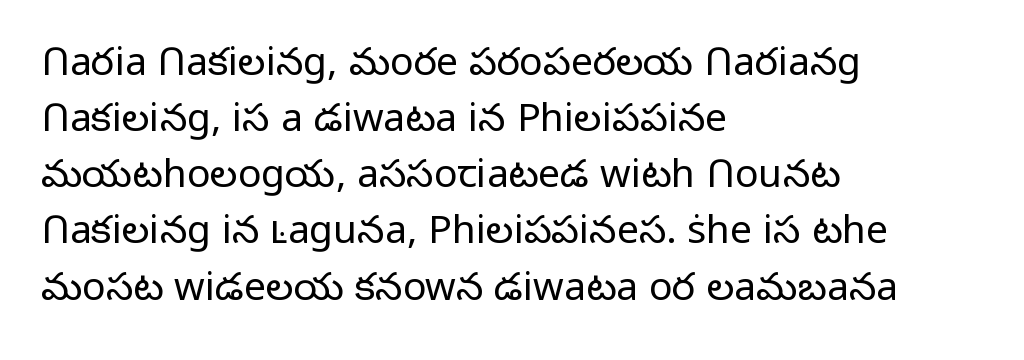
{"serif": "no", "italic": "no", "bold": "no", "weight": "light", "width": "normal", "stroke_contrast": "low", "x_height": "medium", "monospaced": "no", "underline": "no", "align": "left", "line_spacing": "normal", "line_spacing_ratio": 1.44, "letter_spacing": "normal", "letter_spacing_em": 0.0, "glyph_px": 39}
